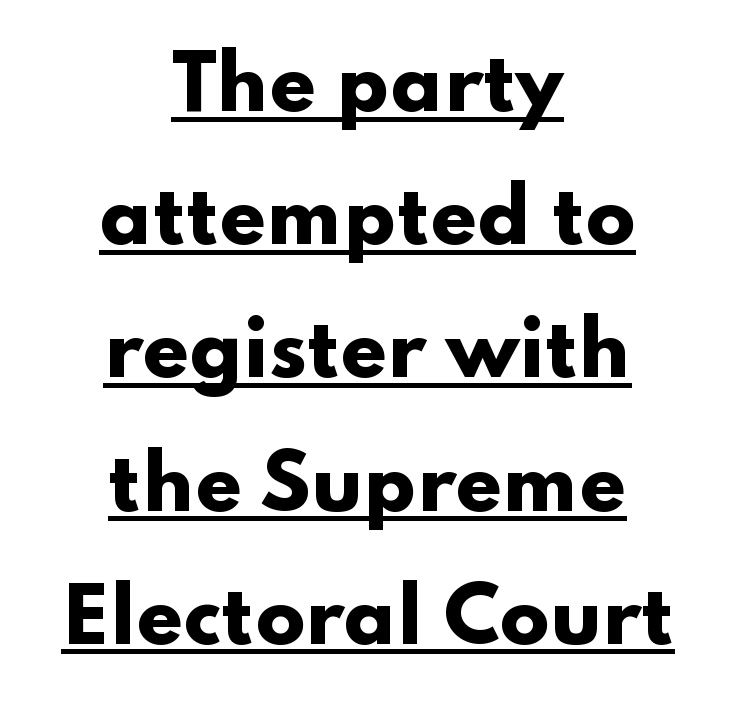
The lettering is marked with a stroke running underneath it. Pretty heavy lettering here — definitely bold. This is roman type, the default non-slanted kind. I'd call this a sans setting — the letters go barefoot. This rendering leaves character spacing at its baseline value.
